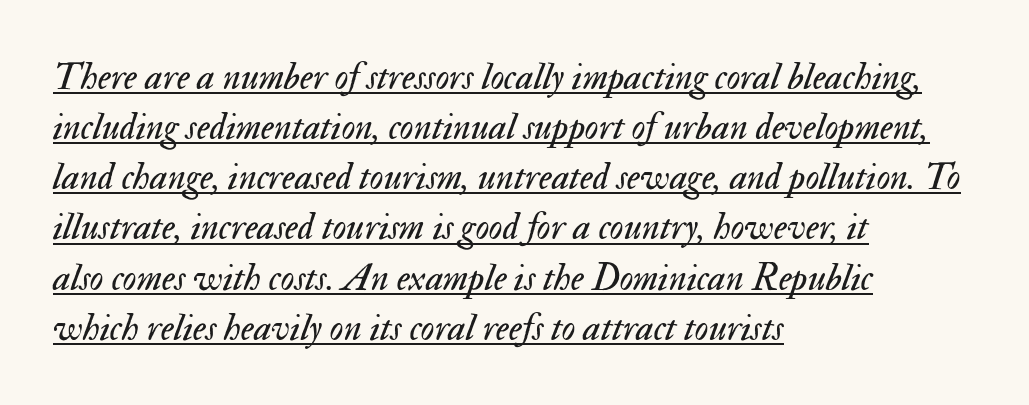
Is the type heavy? It reads as light-to-regular instead. These lines are rendered in a variable-pitch font. The passage shown is underscored from start to finish. The rendering anchors every line to the left-hand side. Compared with ordinary roman type, these characters are visibly tilted.
